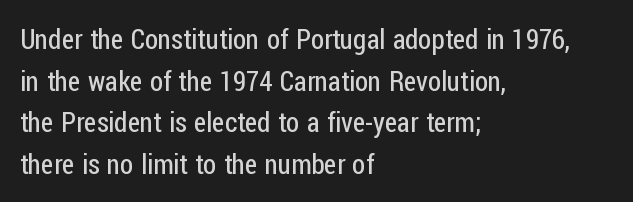
The image shows 27 px text type, upright; set left-aligned, normal line spacing (1.54x), normal letter spacing, not underlined.
